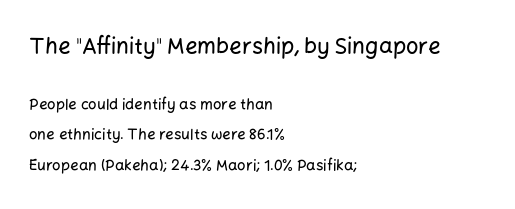
The image shows 22 px text type, upright; set left-aligned, loose line spacing (2.05x), normal letter spacing, not underlined; the first (top) block is 1.47x larger.
